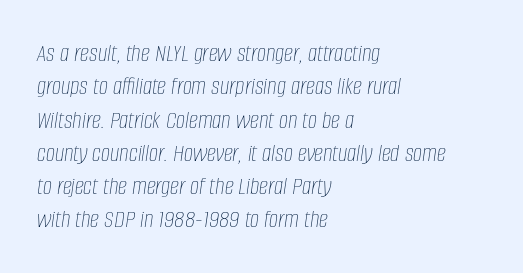
The image shows 26 px text type, italic (leaning right); set left-aligned, normal line spacing (1.28x), normal letter spacing, not underlined.
